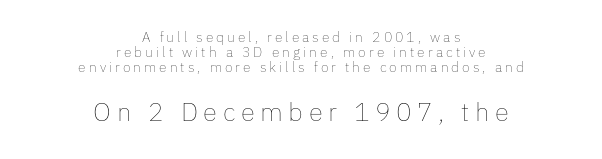
The image shows 26 px text type, upright; set centered, tight line spacing (1.08x), unusually wide letter spacing (+0.21 em), not underlined; the second (bottom) block is 1.86x larger.
